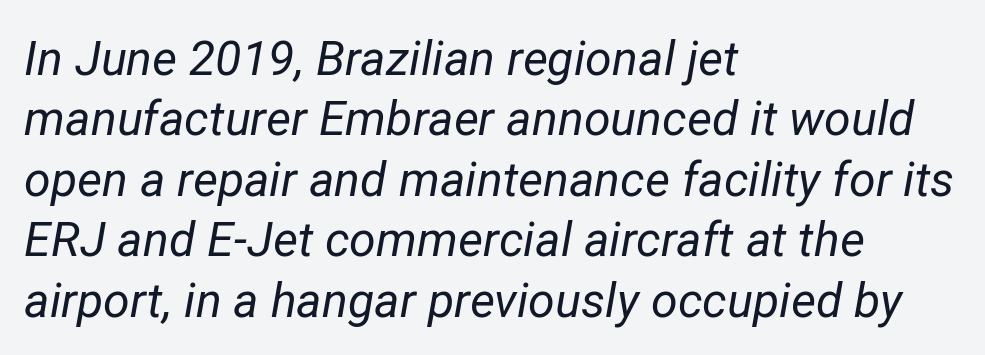
The image shows 48 px regular-weight type, italic (leaning right); set left-aligned, normal line spacing (1.26x), normal letter spacing, not underlined; low stroke contrast and a medium x-height.
